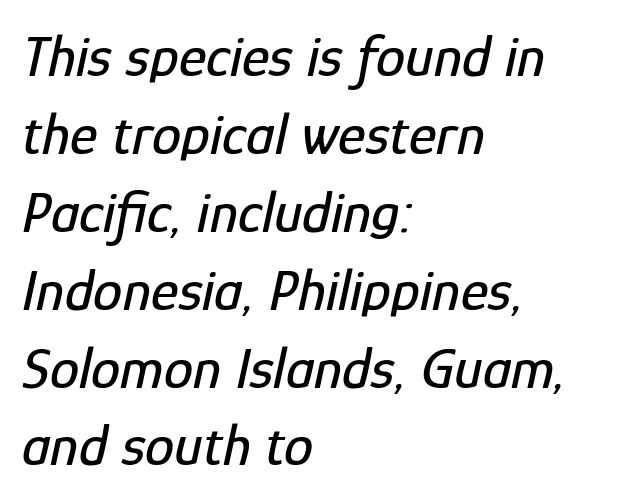
The image shows 59 px condensed type, italic (leaning right); set left-aligned, normal line spacing (1.32x), normal letter spacing, not underlined; low stroke contrast and a medium x-height.
